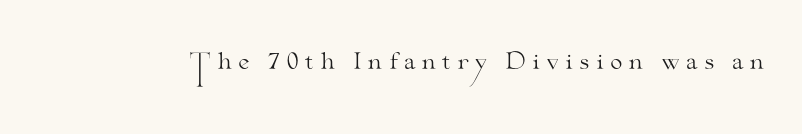
Tracking value appears strongly positive — letters spread wide. Ink coverage per letter is moderate at most. The lettering holds an erect, upright posture throughout. The space directly below the letters is spotless.
